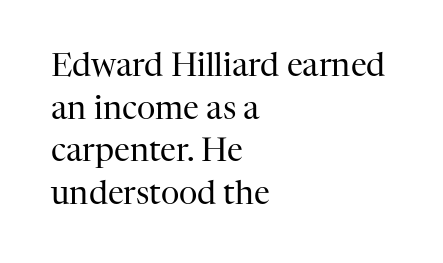
{"serif": "yes", "italic": "no", "bold": "no", "weight": "regular", "width": "normal", "stroke_contrast": "high", "x_height": "medium", "monospaced": "no", "underline": "no", "align": "left", "line_spacing": "normal", "line_spacing_ratio": 1.33, "letter_spacing": "normal", "letter_spacing_em": 0.0, "glyph_px": 32}
